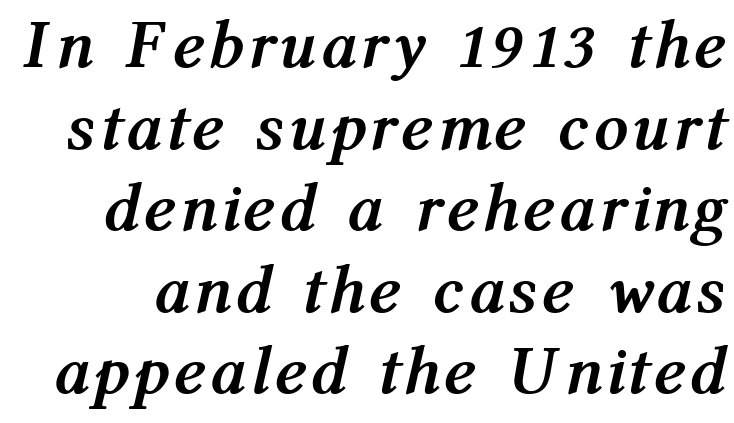
The image shows 68 px semibold, condensed type, italic (leaning right); set line spacing 1.2x, not underlined; medium stroke contrast and a medium x-height.
